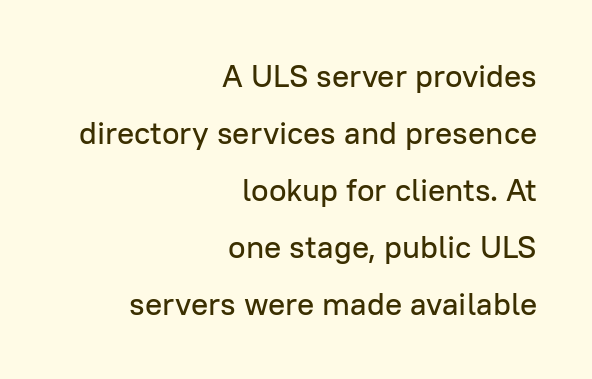
{"serif": "no", "italic": "no", "width": "normal", "stroke_contrast": "low", "x_height": "medium", "monospaced": "no", "underline": "no", "align": "right", "line_spacing_ratio": 1.78, "letter_spacing": "normal", "letter_spacing_em": 0.0, "glyph_px": 32}
